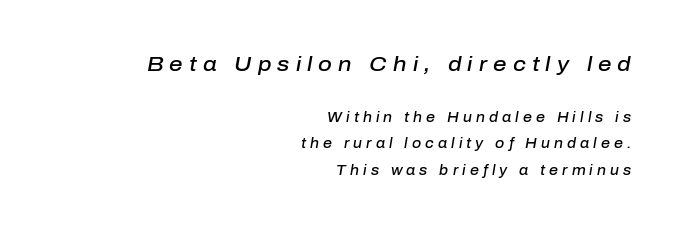
Alignment: flush right. The passage shown begins with its larger block and ends with its smaller one. Every character sits at an angle, as italics do. The face used here is a semibold: visibly heavier than regular, lighter than bold.
